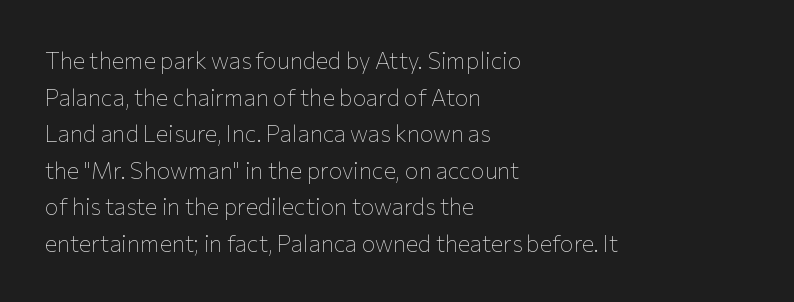
The image shows 23 px text type, upright; set left-aligned, normal line spacing (1.59x), normal letter spacing, not underlined.
